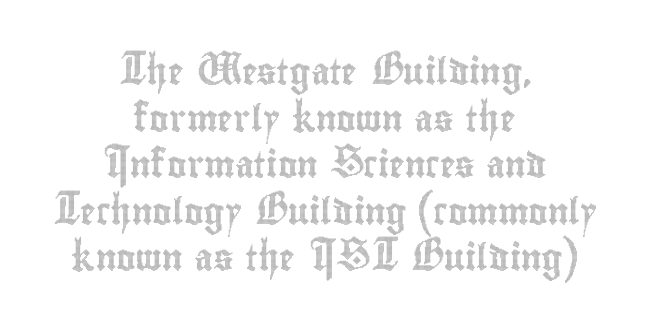
The image shows 26 px text type, upright; set centered, line spacing 1.79x, normal letter spacing, not underlined.
